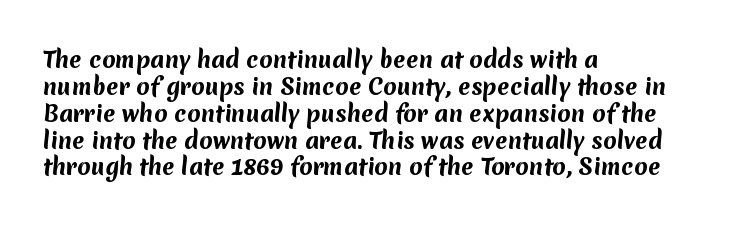
Here the glyphs are tracked normally, forming tight word shapes. The space beneath each line is pristine and unruled. This sample is left-justified, so line endings fall wherever the words run out. Each glyph is drawn with heavy, bold strokes.
